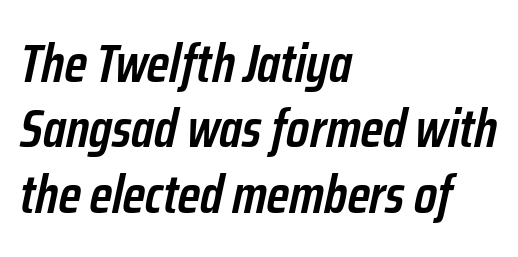
Q: Is the text bold? A: Semi-bold.
Q: Is the text italic (slanted)? A: Yes, it leans right by about 12 degrees.
Q: Is the text underlined? A: No.
Q: How is the paragraph aligned? A: Left-aligned.
Q: Is the spacing between letters normal or unusually wide? A: Normal.
Q: Width (condensed, normal, or wide)? A: Condensed.
Q: Stroke contrast? A: Low.
Q: x-height? A: Medium.
Q: Monospaced? A: No.
